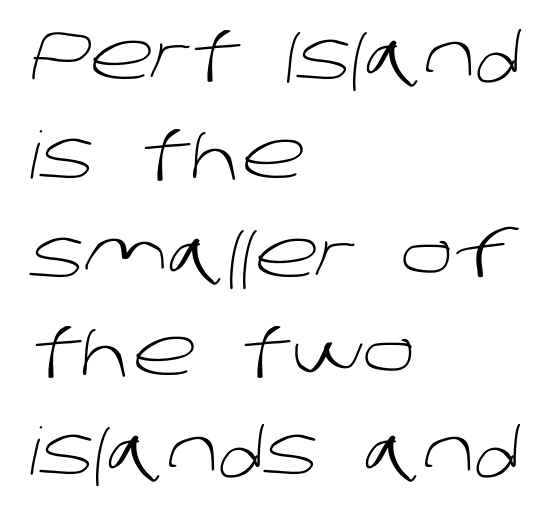
Q: Is the text bold? A: No.
Q: Is the typeface a serif or a sans-serif typeface? A: Sans-serif.
Q: Is the text underlined? A: No.
Q: How is the paragraph aligned? A: Left-aligned.
Q: Is the spacing between letters normal or unusually wide? A: Normal.
Q: Is the spacing between lines tight, normal or loose? A: Normal.
Q: Width (condensed, normal, or wide)? A: Normal.
Q: Stroke contrast? A: Low.
Q: x-height? A: Large.
Q: Monospaced? A: No.
